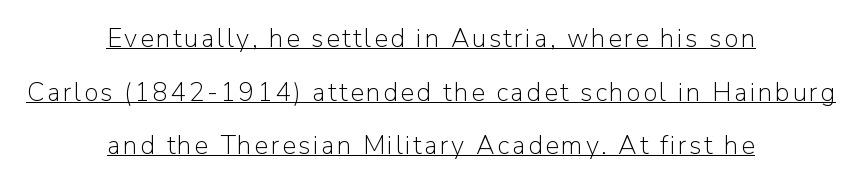
Q: Is the text bold? A: No.
Q: Is the text italic (slanted)? A: No, it is upright.
Q: Is the text underlined? A: Yes.
Q: How is the paragraph aligned? A: Centered.
Q: Is the spacing between lines tight, normal or loose? A: Loose.
